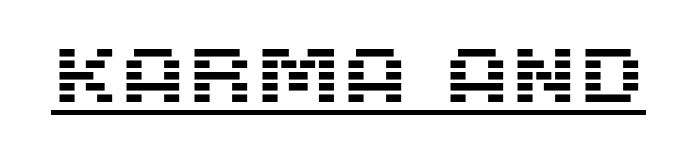
The image shows 77 px sans-serif type, upright; set normal letter spacing, underlined; medium stroke contrast and a large x-height.
